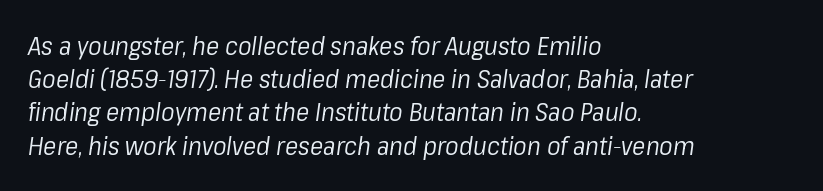
The image shows 25 px text type, italic (leaning right); set left-aligned, normal line spacing (1.33x), normal letter spacing, not underlined.
